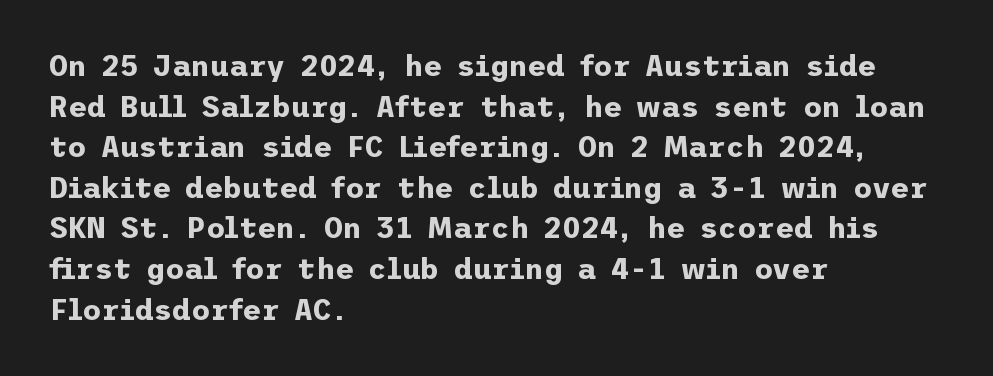
The characters look thick and weighty, a clear bold. Words appear dense and cohesive because spacing is normal. The foot of each line stays bare and open. Horizontally, the lines are justified to the leading edge only.
